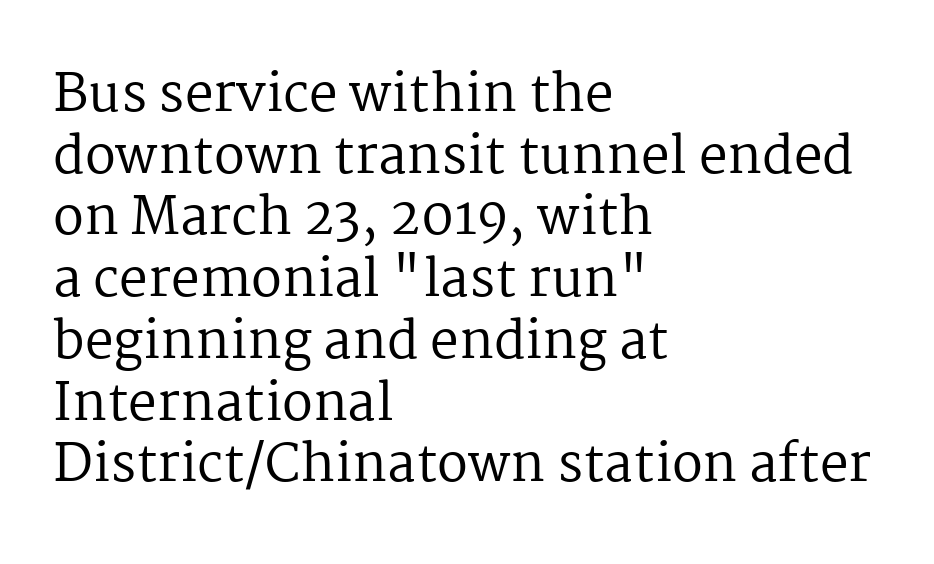
{"serif": "yes", "italic": "no", "bold": "no", "weight": "regular", "width": "normal", "stroke_contrast": "medium", "x_height": "medium", "monospaced": "no", "underline": "no", "align": "left", "line_spacing_ratio": 1.21, "letter_spacing": "normal", "letter_spacing_em": 0.0, "glyph_px": 51}
